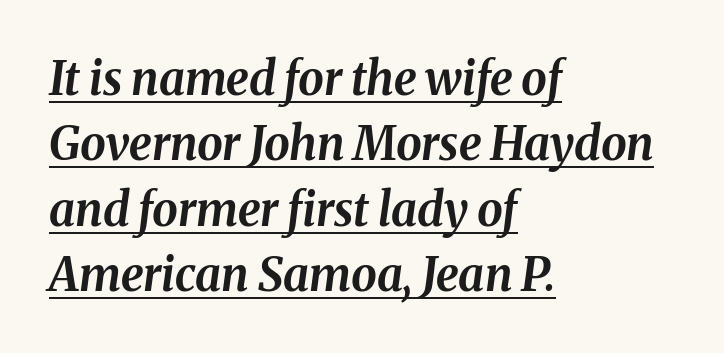
The sample's only ornament is a line tracing under the words. Horizontally, the lines are justified to the leading edge only. Regular leading. What weight is shown? A full bold with thick strokes. Compared with ordinary roman type, these characters are visibly tilted.
